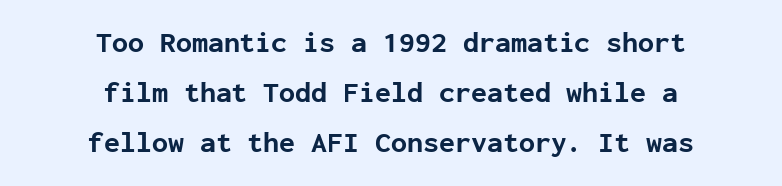
The characters display no serif detailing; their extremities are plain. Does the copy run flush right? No — it is centered line by line. Stroke thickness is high; the sample reads as a true bold. These lines are rendered in a fixed-pitch font. Has an underline been added? It has not. Standard letterfit; no display-style spreading of the glyphs.
